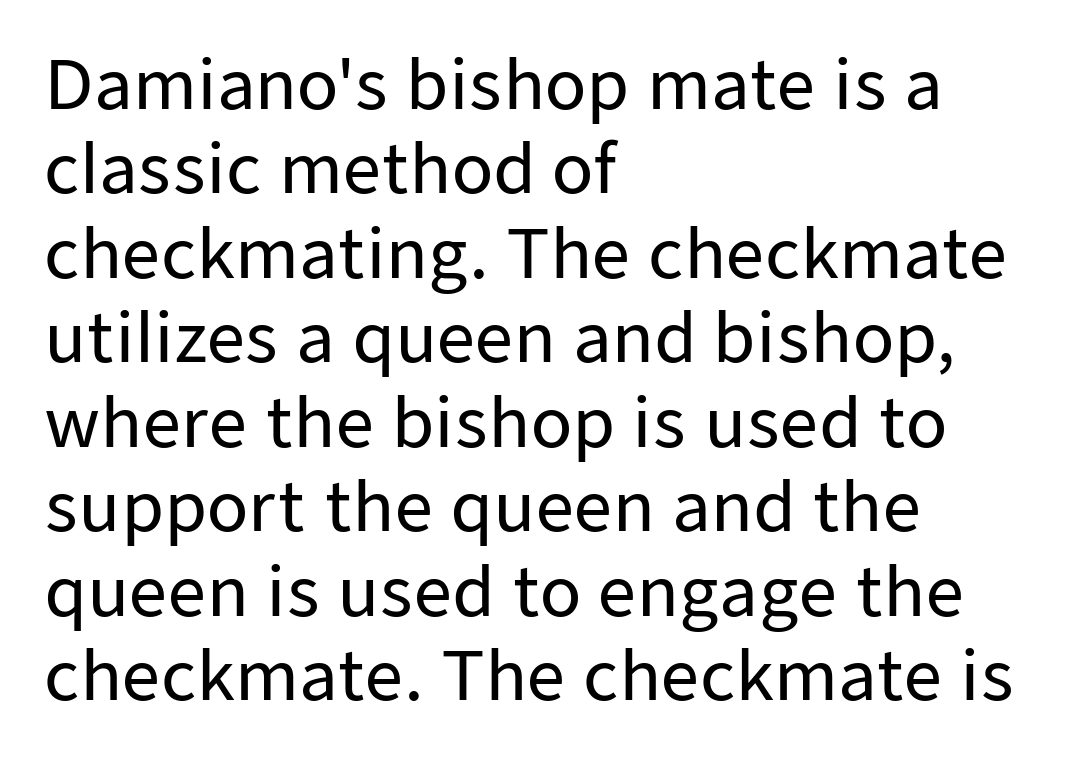
The axis of the letterforms is exactly vertical. The paragraph has a hard left edge and a soft right edge. Character widths vary here, with narrow letters taking less room than wide ones. The type is set solid horizontally, with unmodified tracking. The face used here is a sans, in the tradition of grotesques and geometrics.
